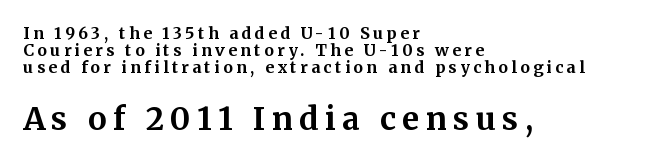
The image shows 31 px bold serif type, upright; set left-aligned, tight line spacing (1.06x), unusually wide letter spacing (+0.21 em), not underlined; the second (bottom) block is 1.94x larger; medium stroke contrast and a medium x-height.
